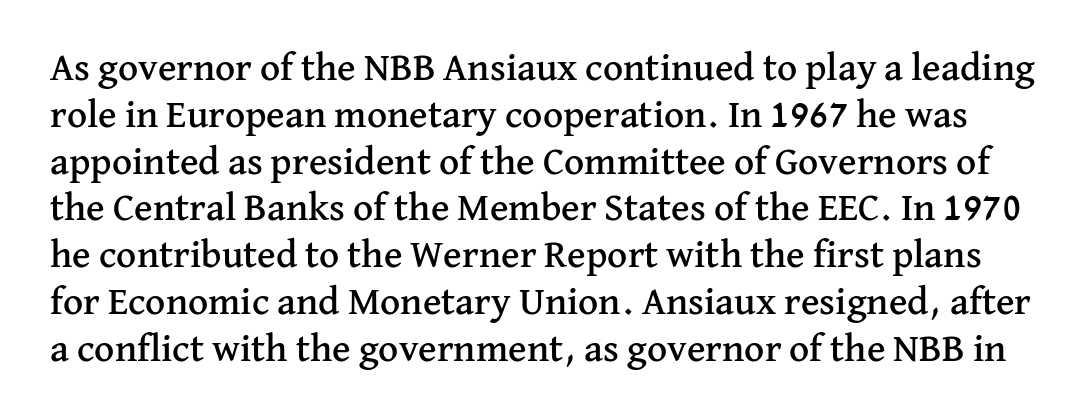
These lines were composed using upright roman letters. Descender tails drop into unmarked territory. The letters sit at their default tracking, neither squeezed nor spread. Look at the bottom of the vertical strokes: they flare into serifs here. Looks like regular typesetting: each glyph gets only the width it needs.
